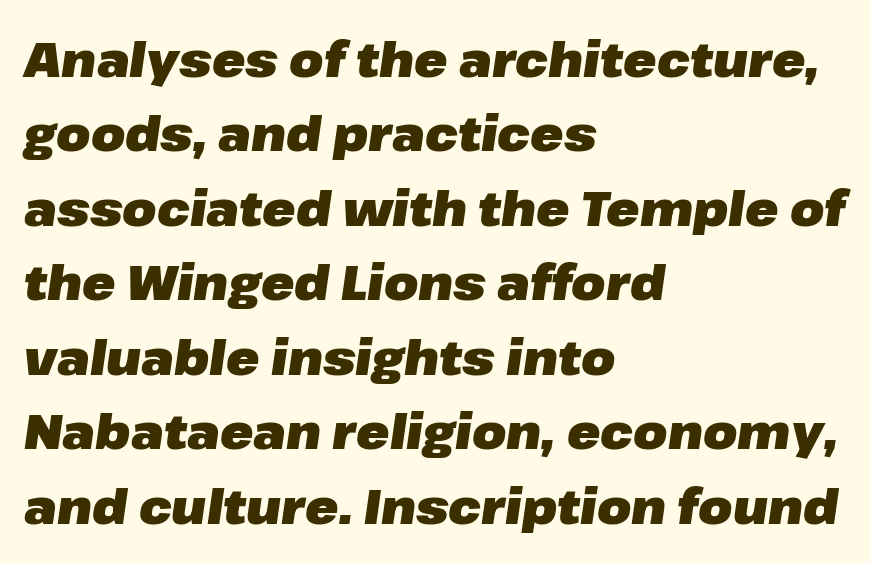
{"italic": "yes", "lean": "right", "slant_degrees": 8, "bold": "yes", "weight": "heavy", "width": "normal", "stroke_contrast": "low", "x_height": "medium", "monospaced": "no", "underline": "no", "align": "left", "line_spacing": "normal", "line_spacing_ratio": 1.52, "letter_spacing": "normal", "letter_spacing_em": 0.0, "glyph_px": 49}
